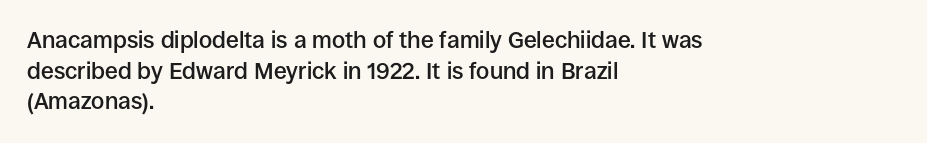
{"italic": "no", "bold": "semi", "underline": "no", "align": "left", "line_spacing": "normal", "line_spacing_ratio": 1.33, "letter_spacing": "normal", "letter_spacing_em": 0.0, "glyph_px": 23}
